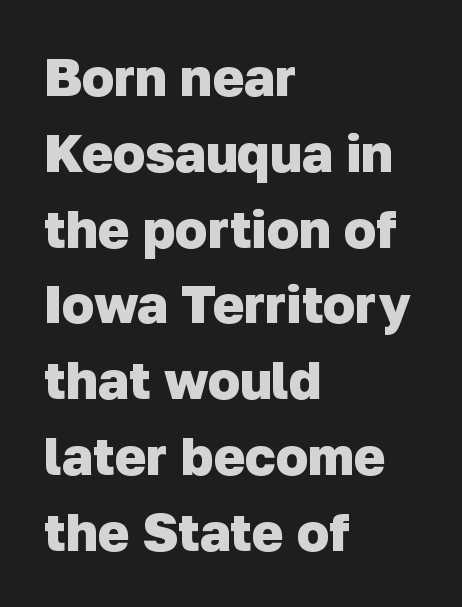
Q: Is the text bold? A: Yes.
Q: Is the typeface a serif or a sans-serif typeface? A: Sans-serif.
Q: Is the text underlined? A: No.
Q: How is the paragraph aligned? A: Left-aligned.
Q: Is the spacing between letters normal or unusually wide? A: Normal.
Q: Is the spacing between lines tight, normal or loose? A: Normal.
Q: Width (condensed, normal, or wide)? A: Normal.
Q: Stroke contrast? A: Low.
Q: x-height? A: Medium.
Q: Monospaced? A: No.
